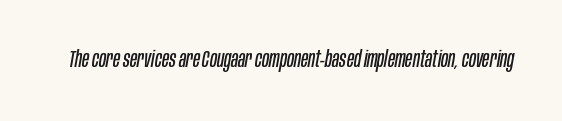
{"italic": "yes", "lean": "right", "slant_degrees": 10, "bold": "no", "underline": "no", "letter_spacing": "normal", "letter_spacing_em": 0.0, "glyph_px": 23}
